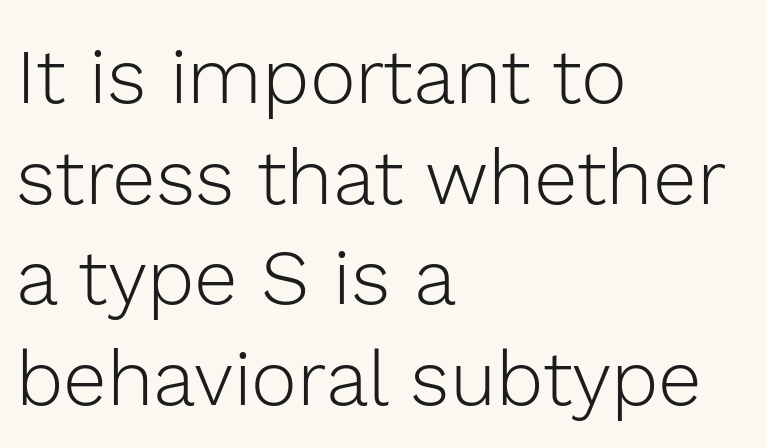
Q: Is the text bold? A: No.
Q: Is the text italic (slanted)? A: No, it is upright.
Q: Is the typeface a serif or a sans-serif typeface? A: Sans-serif.
Q: Is the text underlined? A: No.
Q: How is the paragraph aligned? A: Left-aligned.
Q: Is the spacing between letters normal or unusually wide? A: Normal.
Q: Is the spacing between lines tight, normal or loose? A: Normal.
Q: Width (condensed, normal, or wide)? A: Normal.
Q: x-height? A: Medium.
Q: Monospaced? A: No.
